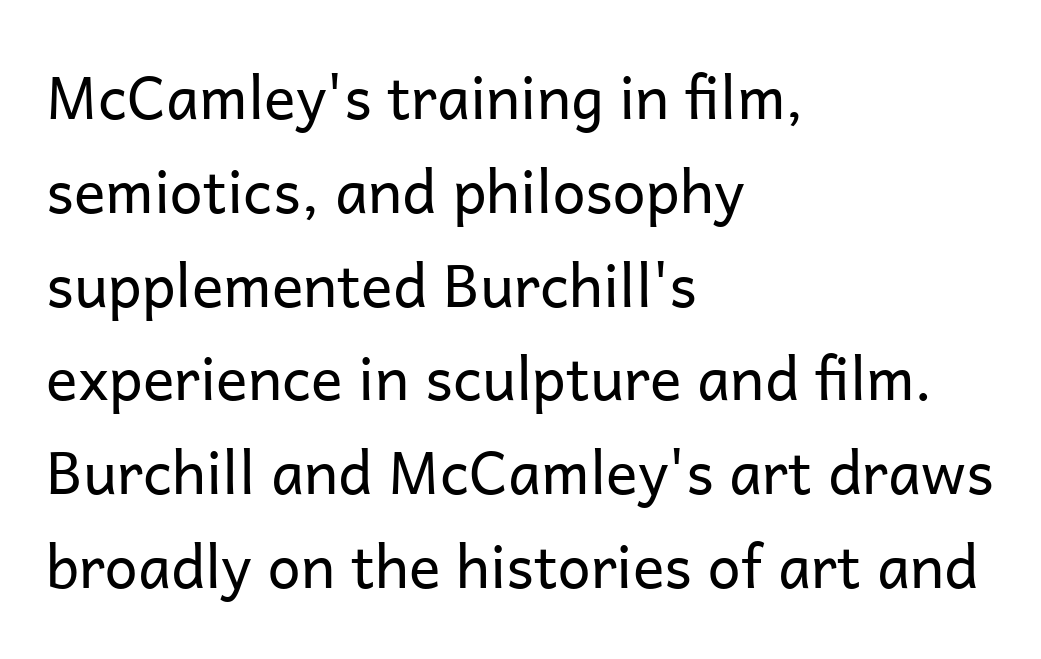
The designer went with a sans here, leaving each stem footless. Stem width sits at or under what a default text font uses. A normal amount of white space separates one row of letters from the next. Notice how the passage keeps a crisp vertical edge on the left only.
